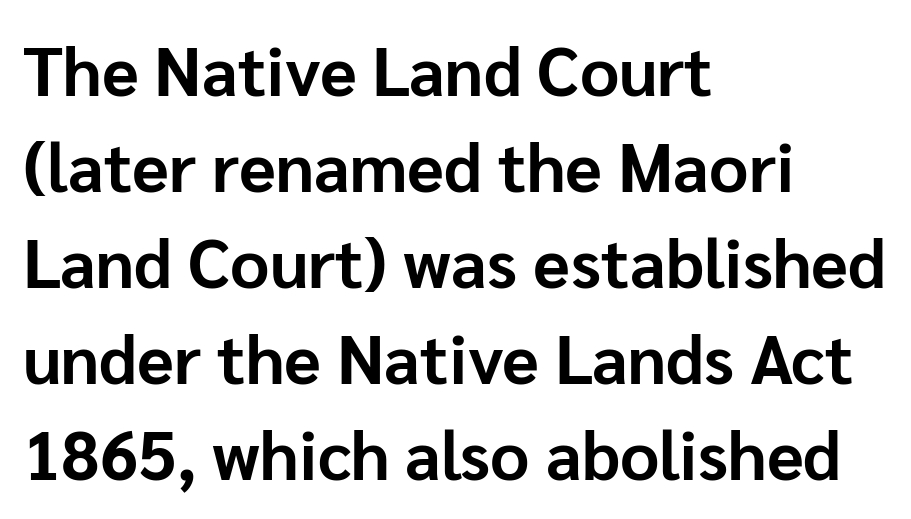
The image shows 68 px bold sans-serif type, upright; set left-aligned, normal line spacing (1.41x), normal letter spacing, not underlined; low stroke contrast and a medium x-height.
